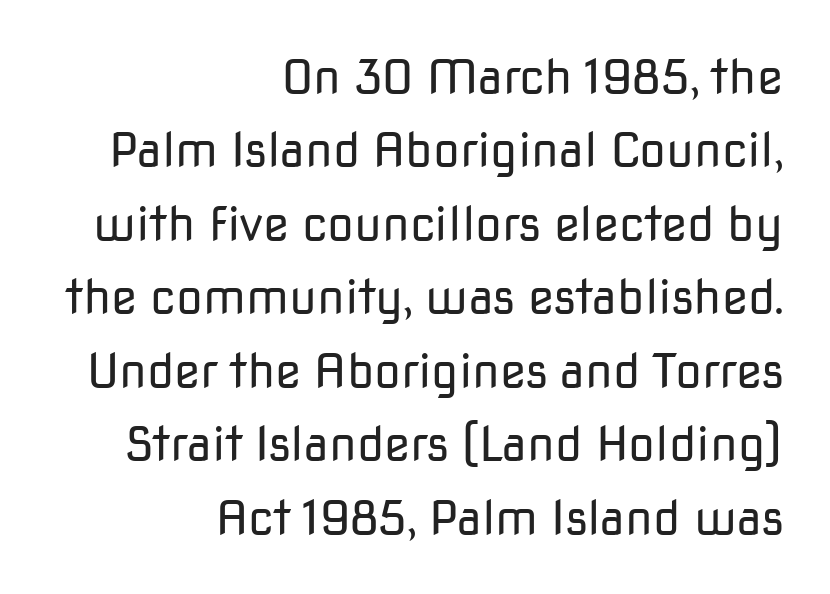
{"serif": "no", "italic": "no", "bold": "no", "weight": "regular", "width": "normal", "stroke_contrast": "low", "x_height": "medium", "monospaced": "no", "underline": "no", "align": "right", "line_spacing": "normal", "line_spacing_ratio": 1.53, "letter_spacing": "normal", "letter_spacing_em": 0.0, "glyph_px": 48}
